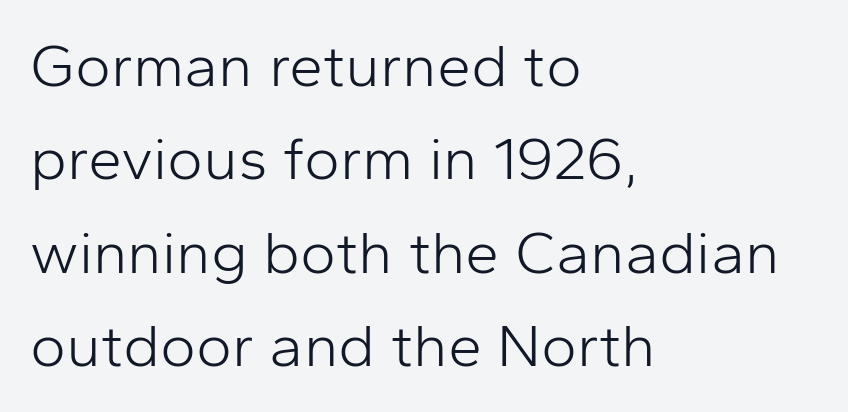
Q: Is the text bold? A: No.
Q: Is the text italic (slanted)? A: No, it is upright.
Q: Is the typeface a serif or a sans-serif typeface? A: Sans-serif.
Q: Is the text underlined? A: No.
Q: How is the paragraph aligned? A: Left-aligned.
Q: Is the spacing between letters normal or unusually wide? A: Normal.
Q: Is the spacing between lines tight, normal or loose? A: Normal.
Q: Width (condensed, normal, or wide)? A: Normal.
Q: Stroke contrast? A: Low.
Q: x-height? A: Medium.
Q: Monospaced? A: No.
